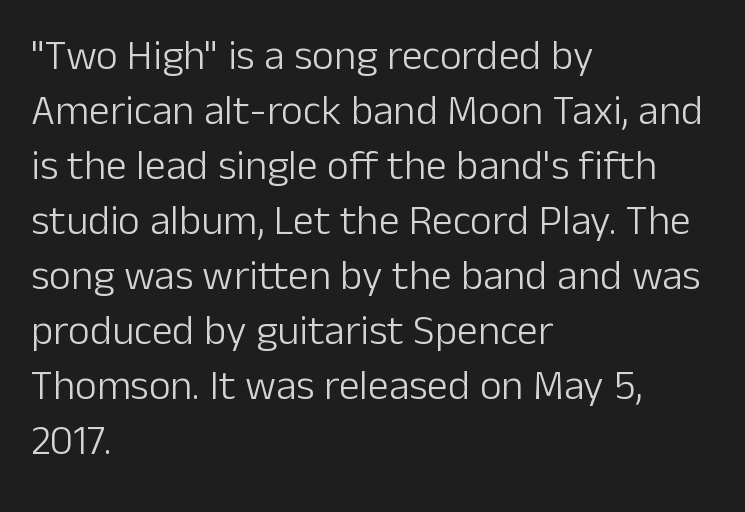
Think of a printed novel: that variable character pitch is what you see here. Successive baselines arrive at the customary interval. The face looks like a standard text weight, possibly lighter. These lines stack with their left ends in a neat column. The zone under the glyphs is completely vacant.
